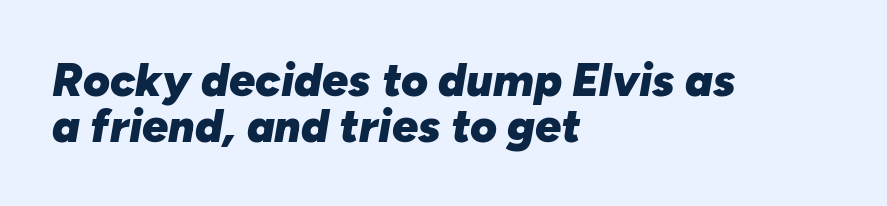
Q: Is the text bold? A: Yes.
Q: Is the text italic (slanted)? A: Yes, it leans right by about 10 degrees.
Q: Is the text underlined? A: No.
Q: How is the paragraph aligned? A: Left-aligned.
Q: Is the spacing between letters normal or unusually wide? A: Normal.
Q: Is the spacing between lines tight, normal or loose? A: Tight.
Q: Width (condensed, normal, or wide)? A: Normal.
Q: Stroke contrast? A: Low.
Q: x-height? A: Medium.
Q: Monospaced? A: No.
